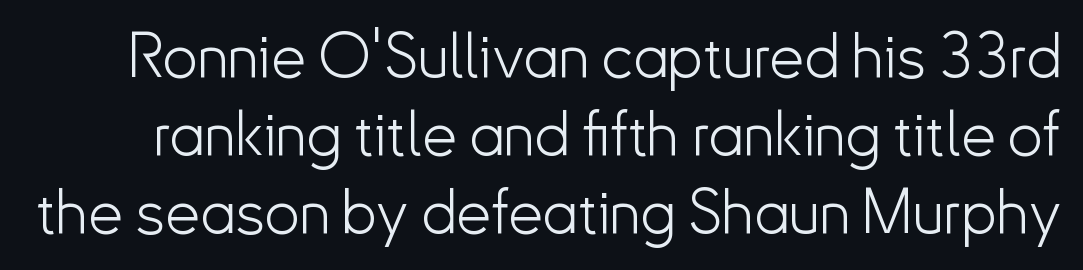
The image shows 62 px light sans-serif type, upright; set normal line spacing (1.26x), normal letter spacing, not underlined; low stroke contrast and a small x-height.
